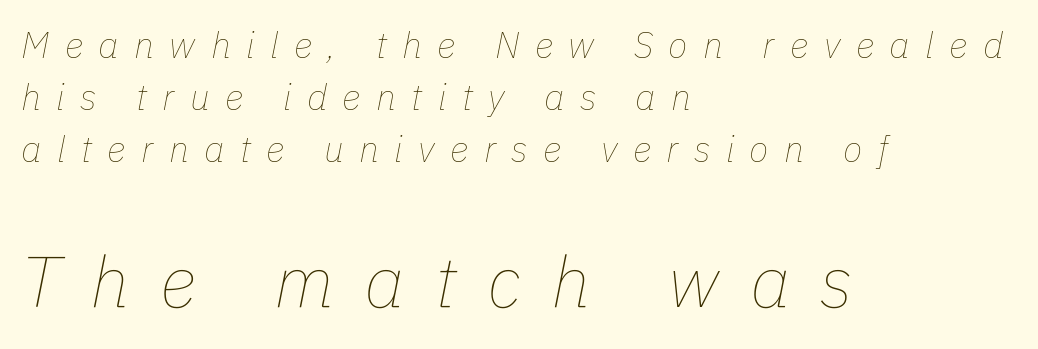
{"italic": "yes", "lean": "right", "slant_degrees": 11, "bold": "no", "weight": "thin", "width": "normal", "stroke_contrast": "low", "x_height": "medium", "monospaced": "no", "underline": "no", "align": "left", "line_spacing": "normal", "line_spacing_ratio": 1.45, "letter_spacing": "wide", "letter_spacing_em": 0.43, "larger_block": "second", "size_ratio": 1.97, "glyph_px": 71}
